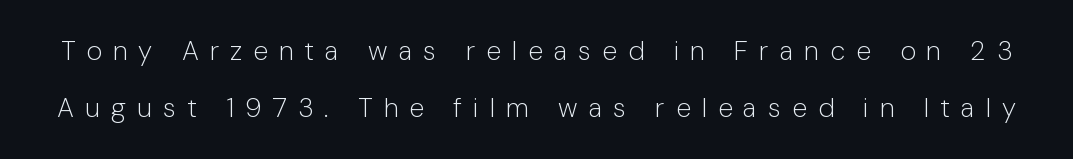
The image shows 27 px text type, upright; set loose line spacing (2.11x), unusually wide letter spacing (+0.41 em), not underlined.
